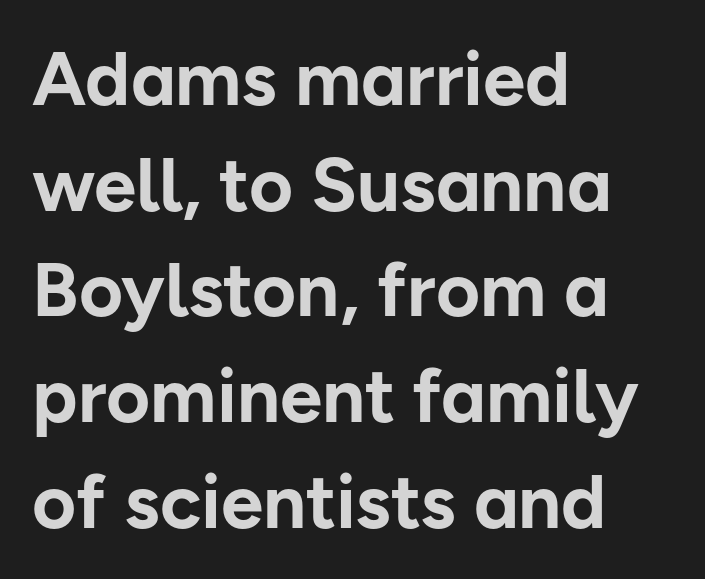
{"serif": "no", "italic": "no", "bold": "yes", "weight": "bold", "width": "normal", "stroke_contrast": "low", "x_height": "medium", "monospaced": "no", "underline": "no", "align": "left", "line_spacing": "normal", "line_spacing_ratio": 1.39, "letter_spacing": "normal", "letter_spacing_em": 0.0, "glyph_px": 76}
